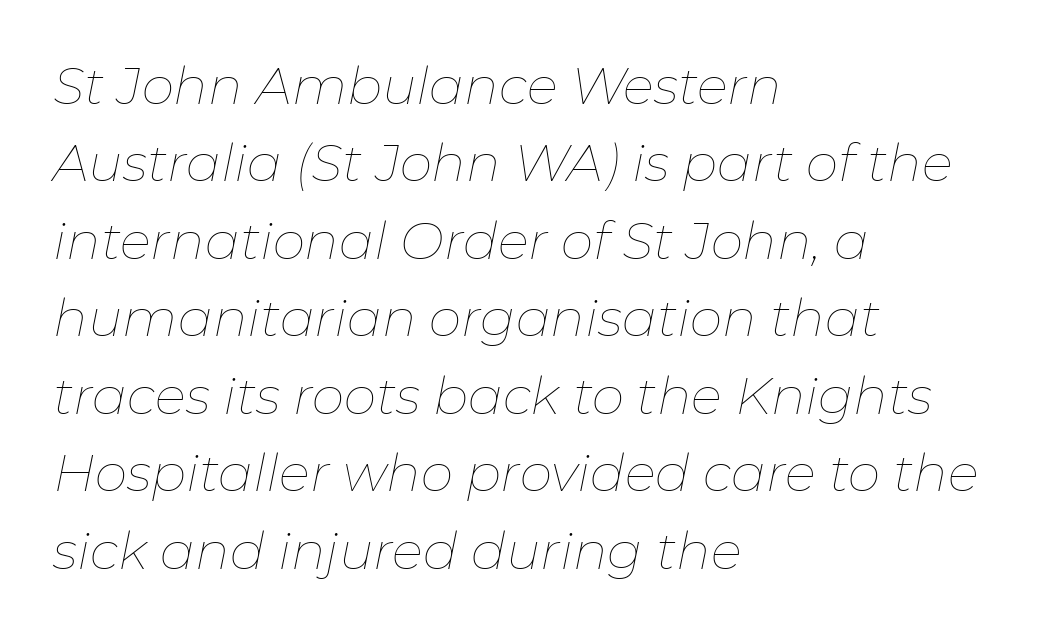
{"italic": "yes", "lean": "right", "slant_degrees": 11, "bold": "no", "weight": "thin", "width": "normal", "stroke_contrast": "low", "x_height": "medium", "monospaced": "no", "underline": "no", "align": "left", "line_spacing": "normal", "line_spacing_ratio": 1.49, "letter_spacing": "normal", "letter_spacing_em": 0.0, "glyph_px": 52}
